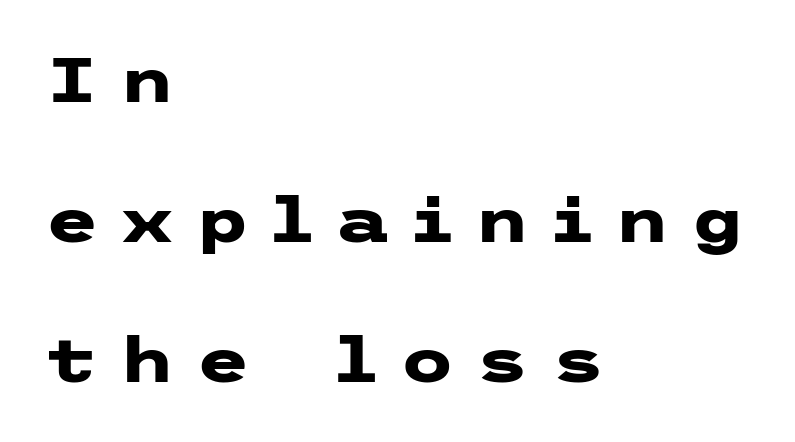
The image shows 62 px heavy, wide sans-serif type, upright; set left-aligned, loose line spacing (2.26x), unusually wide letter spacing (+0.34 em), not underlined; low stroke contrast and a medium x-height.
